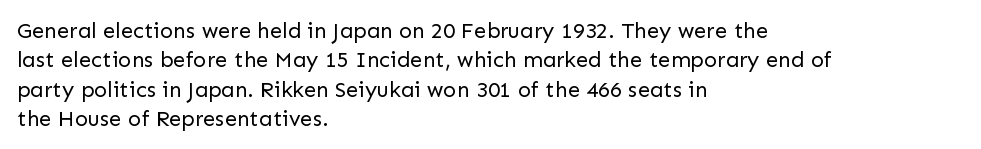
Caption: face not bold, strokes unweighted. Whoever set this chose a conventional vertical rhythm. This sample uses plain, unmodified letter spacing. The lettering stays uniformly vertical, giving the passage a roman look. Rule under the text: the space is simply empty.
